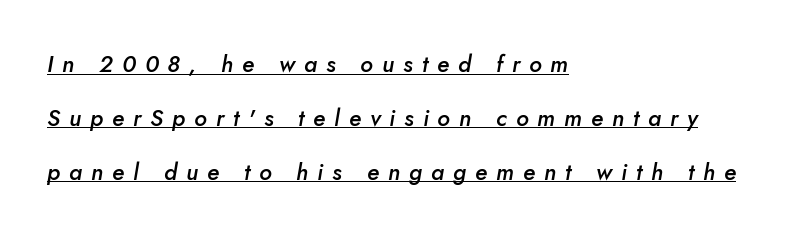
Q: Is the text bold? A: Semi-bold.
Q: Is the text italic (slanted)? A: Yes, it leans right by about 5 degrees.
Q: Is the text underlined? A: Yes.
Q: How is the paragraph aligned? A: Left-aligned.
Q: Is the spacing between letters normal or unusually wide? A: Unusually wide.
Q: Is the spacing between lines tight, normal or loose? A: Loose.
